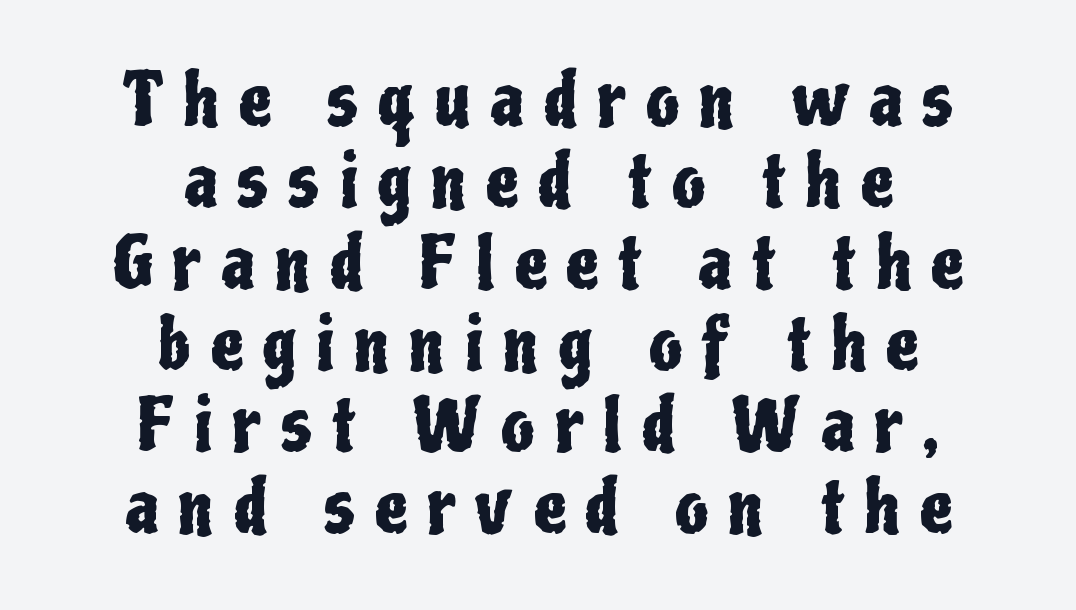
The letters advance in unequal steps, a hallmark of proportional type. The space between consecutive lines is stingy. Bare-footed words on every line. This rendering widens character spacing well past its baseline value. Unlike a traditional serif, this face leaves its strokes unadorned.
